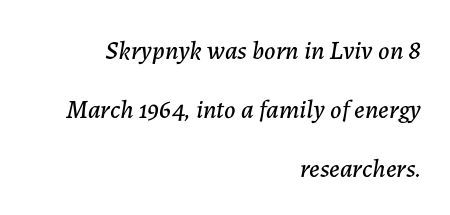
The letterforms sit shoulder to shoulder at normal distance. If you measured baseline to baseline, you'd find a long distance. These lines are set flush right with a ragged left edge. Compared with ordinary roman type, these characters are visibly tilted. A clean baseline with only descenders dipping below it.
